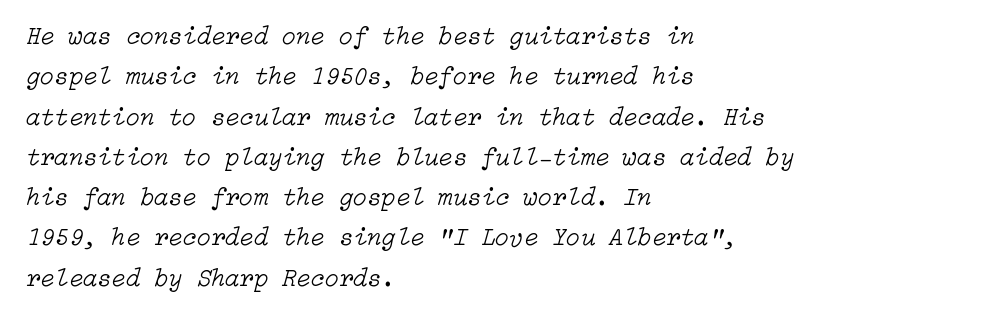
The image shows 26 px text type, italic (leaning right); set left-aligned, normal line spacing (1.55x), normal letter spacing, not underlined.
